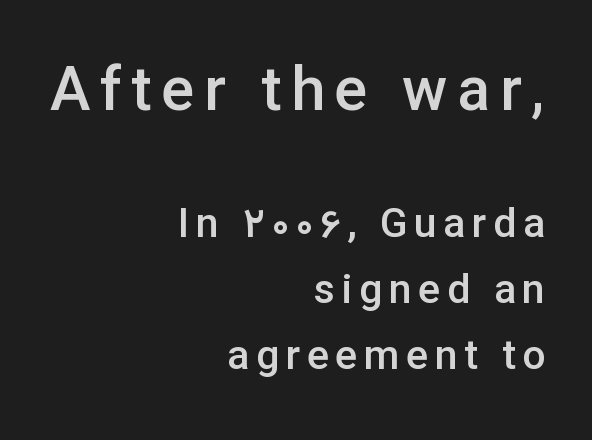
The image shows 61 px semibold sans-serif type, upright; set right-aligned, normal line spacing (1.61x), not underlined; the first (top) block is 1.49x larger; low stroke contrast and a medium x-height.
